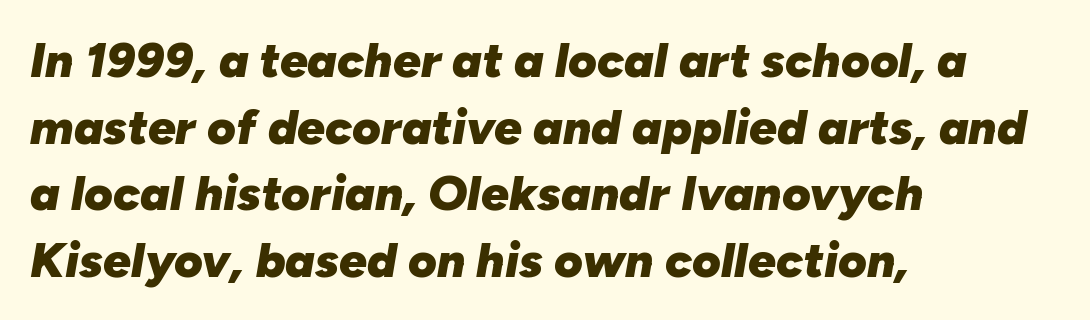
Q: Is the text bold? A: Yes.
Q: Is the text italic (slanted)? A: Yes, it leans right by about 10 degrees.
Q: Is the text underlined? A: No.
Q: How is the paragraph aligned? A: Left-aligned.
Q: Is the spacing between letters normal or unusually wide? A: Normal.
Q: Is the spacing between lines tight, normal or loose? A: Normal.
Q: Width (condensed, normal, or wide)? A: Normal.
Q: Stroke contrast? A: Low.
Q: x-height? A: Medium.
Q: Monospaced? A: No.
